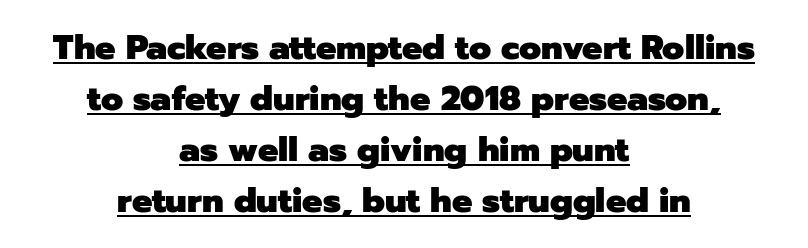
Emphasis is given by a line drawn under the lettering. Compared with typical body copy, the letter spacing here is the same. Notice how thick the strokes are: this is what a full bold looks like. Do the characters align in a grid? No, the font is proportional.
